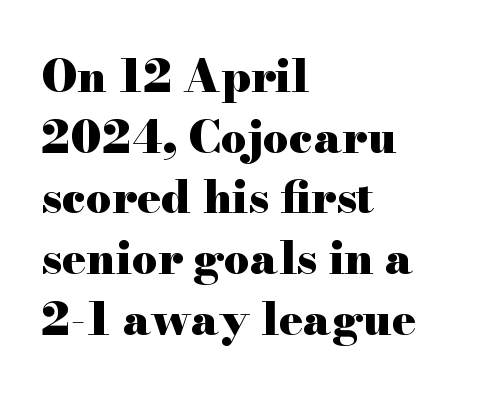
Q: Is the text bold? A: Yes.
Q: Is the text italic (slanted)? A: No, it is upright.
Q: Is the typeface a serif or a sans-serif typeface? A: Serif.
Q: Is the text underlined? A: No.
Q: How is the paragraph aligned? A: Left-aligned.
Q: Is the spacing between letters normal or unusually wide? A: Normal.
Q: Is the spacing between lines tight, normal or loose? A: Normal.
Q: Width (condensed, normal, or wide)? A: Wide.
Q: Stroke contrast? A: High.
Q: x-height? A: Small.
Q: Monospaced? A: No.
